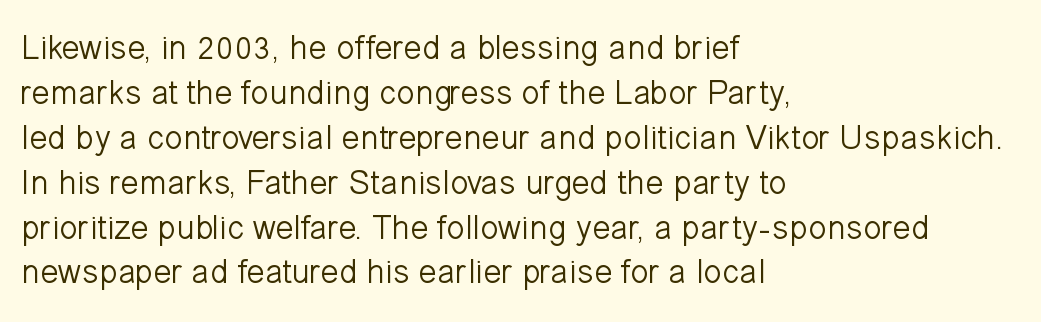
Q: Is the text bold? A: No.
Q: Is the text italic (slanted)? A: No, it is upright.
Q: Is the typeface a serif or a sans-serif typeface? A: Sans-serif.
Q: Is the text underlined? A: No.
Q: How is the paragraph aligned? A: Left-aligned.
Q: Is the spacing between letters normal or unusually wide? A: Normal.
Q: Is the spacing between lines tight, normal or loose? A: Normal.
Q: Width (condensed, normal, or wide)? A: Normal.
Q: Stroke contrast? A: Low.
Q: x-height? A: Medium.
Q: Monospaced? A: No.
